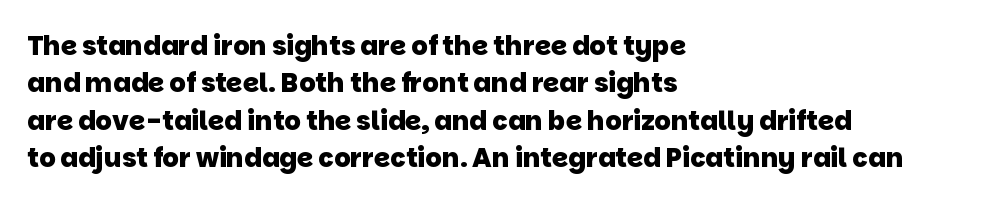
Q: Is the text bold? A: Yes.
Q: Is the text underlined? A: No.
Q: How is the paragraph aligned? A: Left-aligned.
Q: Is the spacing between letters normal or unusually wide? A: Normal.
Q: Is the spacing between lines tight, normal or loose? A: Normal.
